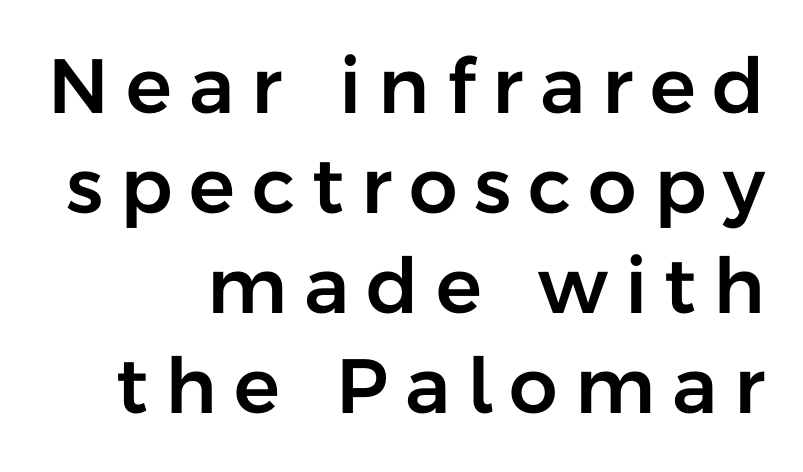
The image shows 77 px sans-serif type, upright; set right-aligned, normal line spacing (1.3x), unusually wide letter spacing (+0.22 em), not underlined; low stroke contrast and a medium x-height.
